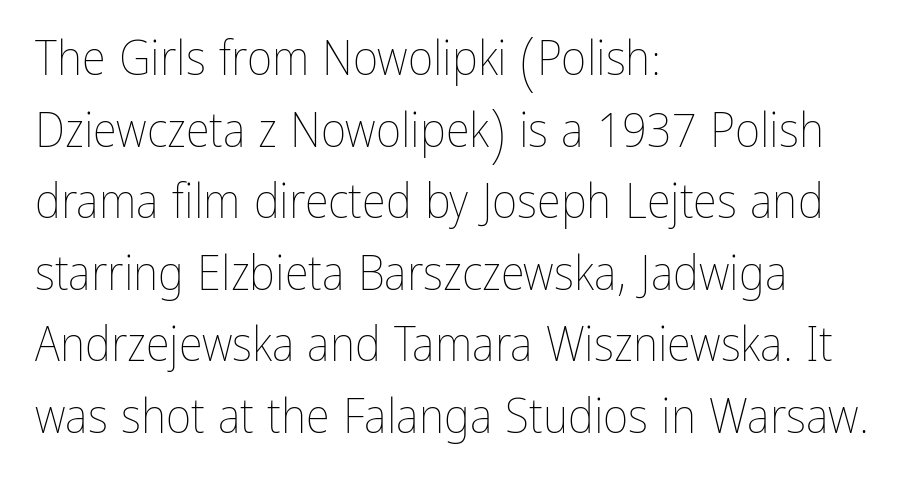
Note the varied advance widths — an 'i' is clearly narrower than an 'm'. Characters follow at the spacing the type designer built in. The lettering holds an erect, upright posture throughout. The passage shown is not underscored anywhere.
